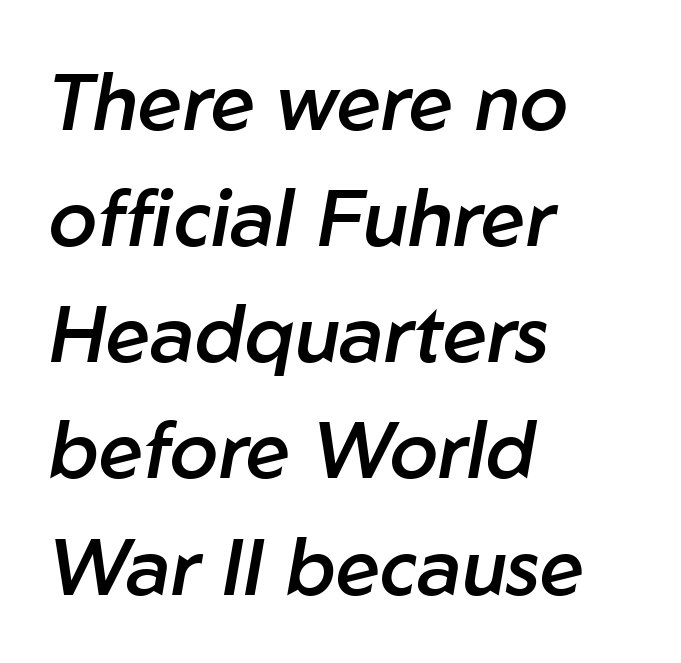
Every letter is mildly thick-stroked: semibold rather than bold. The face used here is proportionally spaced, like ordinary book or web type. The space beneath each line is pristine and unruled. Nobody touched the tracking dial on this one.
